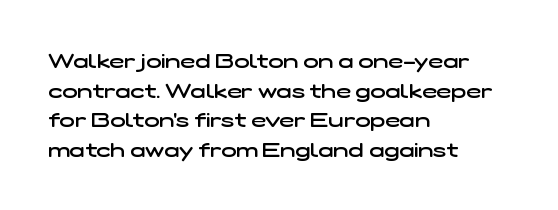
The compositor pushed each line to the left boundary. What stands out about the letter spacing? Nothing — it is the standard amount. I'd describe the lettering as semibold — firm but not a full bold. Just letters on the line, the space beneath them empty. Students, observe: this is what conventionally led text looks like.
